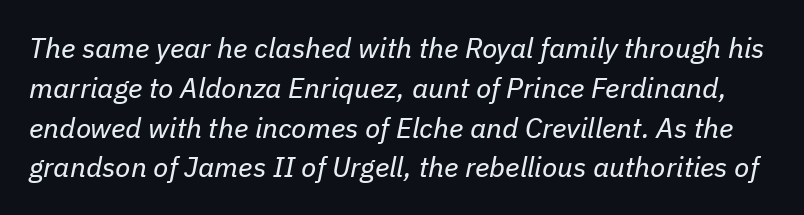
The font is comparable to plain body text, perhaps lighter. Regarding leading, the lines here are spaced in the standard way. Words float on clear page, feet unadorned. In terms of posture, this sample is oblique.
